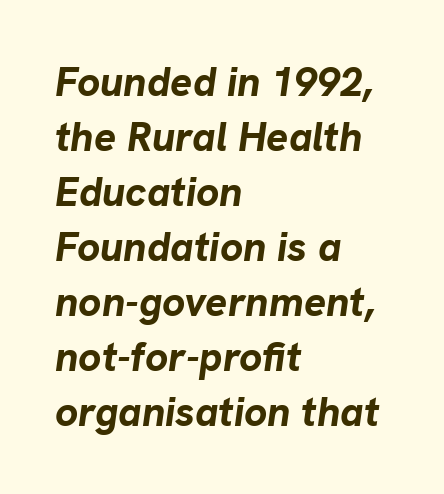
Q: Is the text bold? A: Yes.
Q: Is the text italic (slanted)? A: Yes, it leans right by about 8 degrees.
Q: Is the text underlined? A: No.
Q: How is the paragraph aligned? A: Left-aligned.
Q: Is the spacing between letters normal or unusually wide? A: Normal.
Q: Is the spacing between lines tight, normal or loose? A: Normal.
Q: Width (condensed, normal, or wide)? A: Normal.
Q: Stroke contrast? A: Low.
Q: x-height? A: Medium.
Q: Monospaced? A: No.
